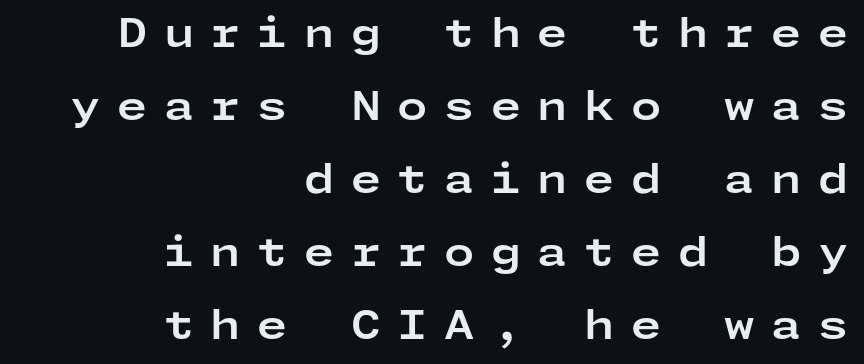
{"serif": "no", "italic": "no", "bold": "yes", "weight": "bold", "width": "wide", "stroke_contrast": "low", "x_height": "medium", "underline": "no", "align": "right", "line_spacing_ratio": 1.87, "letter_spacing": "wide", "letter_spacing_em": 0.42, "glyph_px": 39}
